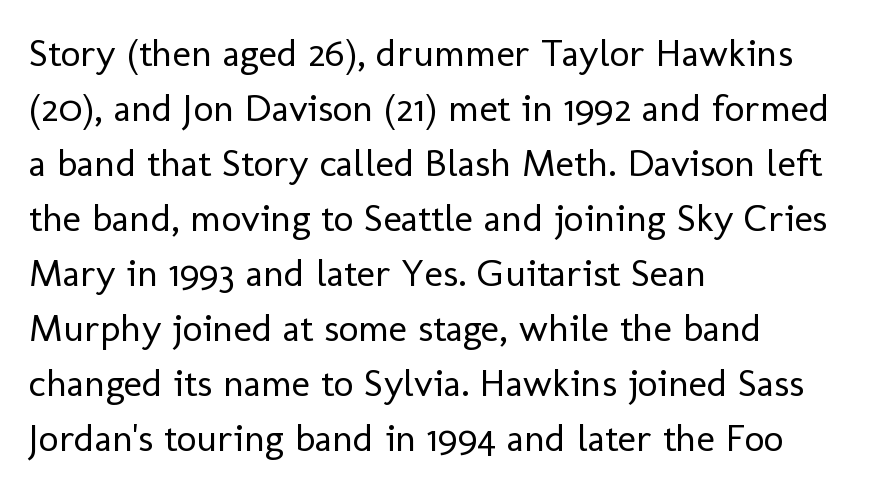
How are the letters spaced? Ordinarily, with no added tracking. The weight tops out at a normal text grade. Line beginnings align vertically; line endings do not. These lines are composed in type without serifs. Plain, unruled lines of type.
